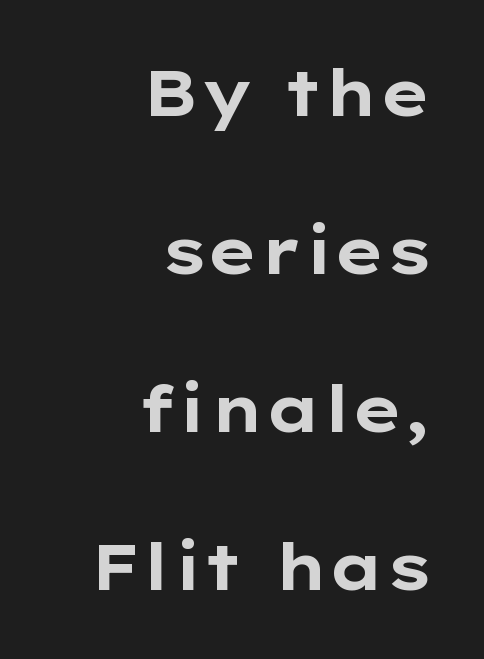
{"serif": "no", "italic": "no", "bold": "yes", "weight": "bold", "width": "wide", "stroke_contrast": "low", "x_height": "medium", "monospaced": "no", "underline": "no", "align": "right", "line_spacing": "loose", "line_spacing_ratio": 2.47, "letter_spacing": "normal", "letter_spacing_em": 0.0, "glyph_px": 64}
